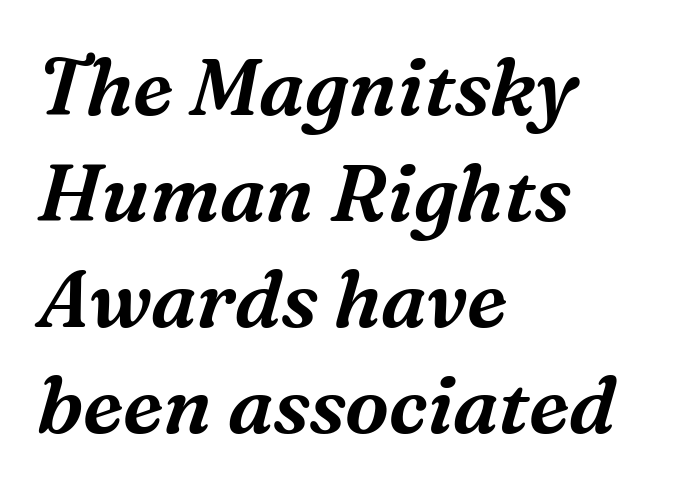
{"serif": "yes", "italic": "yes", "lean": "right", "slant_degrees": 16, "width": "normal", "stroke_contrast": "medium", "x_height": "medium", "monospaced": "no", "underline": "no", "align": "left", "line_spacing": "normal", "line_spacing_ratio": 1.34, "letter_spacing": "normal", "letter_spacing_em": 0.0, "glyph_px": 79}
